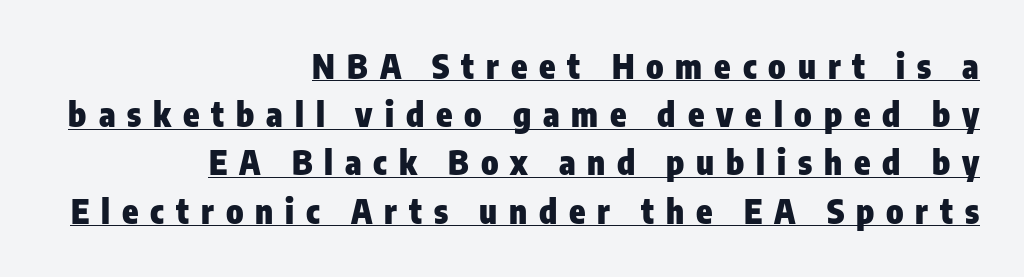
This sample carries an underscore along the baseline area. A typesetter would call this heavily tracked-out type. The type sits square on the baseline with zero lean. The passage shown is typeset with a sans-serif family.
